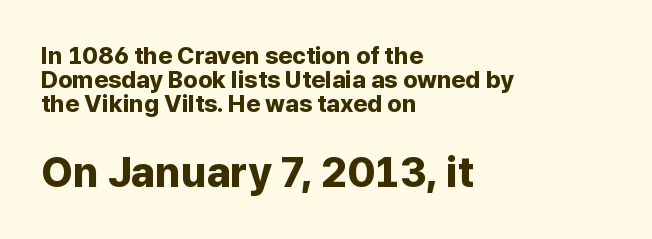
Between one letter and the next there's only the usual sliver of space. Each row of text sits above clean, open space. One glance says dense: line gaps are narrower than usual. The passage is arranged the way most books set body copy — flush left.
